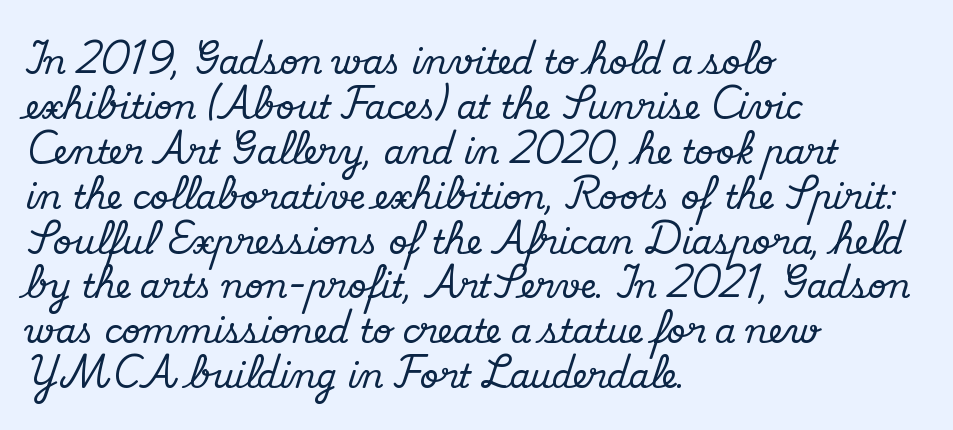
The type is set solid horizontally, with unmodified tracking. I'd call this a serif setting — the letters wear small feet. Underlining? Definitely not there. Each line starts at the same left margin while the right side varies. A typesetter would call this leading conventional body-copy spacing.
